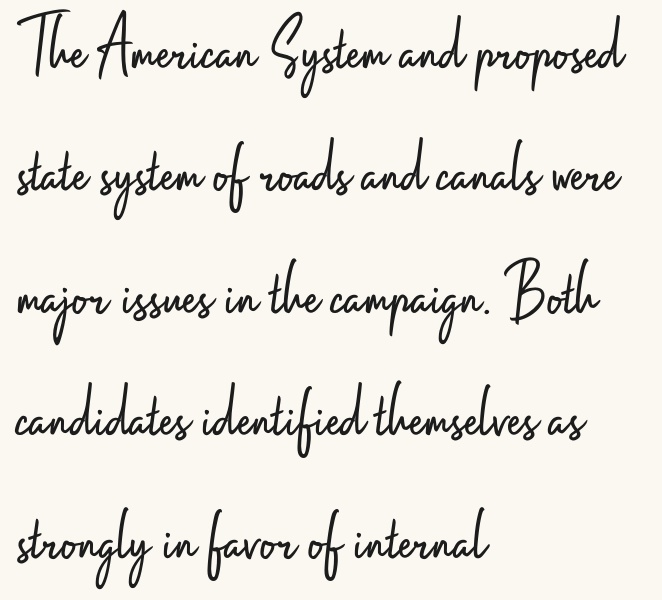
{"serif": "no", "bold": "no", "weight": "light", "width": "condensed", "stroke_contrast": "low", "x_height": "small", "monospaced": "no", "underline": "no", "align": "left", "line_spacing": "normal", "line_spacing_ratio": 1.59, "letter_spacing": "normal", "letter_spacing_em": 0.0, "glyph_px": 77}
